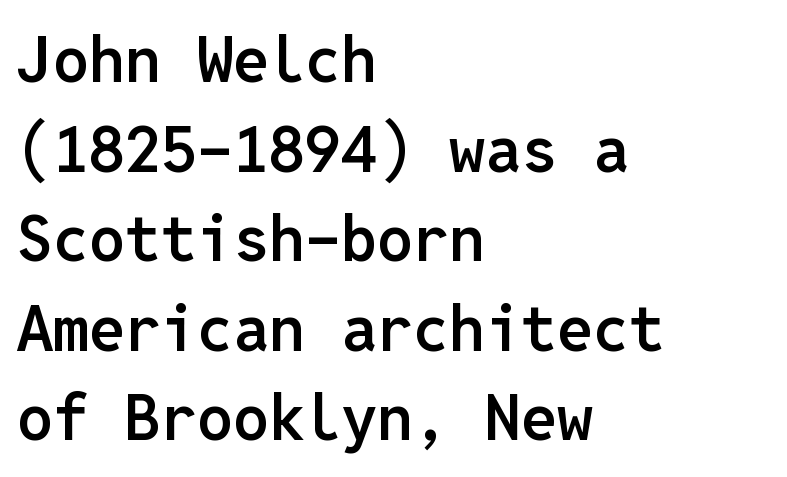
Compared with typical body copy, the letter spacing here is the same. The characters display no serif detailing; their extremities are plain. Students, this is semibold: more ink than regular, less than bold. Notice how the passage keeps a crisp vertical edge on the left only.
